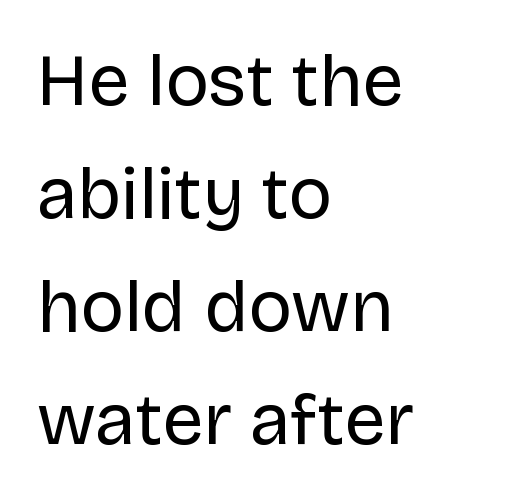
Q: Is the text bold? A: No.
Q: Is the text italic (slanted)? A: No, it is upright.
Q: Is the typeface a serif or a sans-serif typeface? A: Sans-serif.
Q: Is the text underlined? A: No.
Q: How is the paragraph aligned? A: Left-aligned.
Q: Is the spacing between letters normal or unusually wide? A: Normal.
Q: Is the spacing between lines tight, normal or loose? A: Normal.
Q: Width (condensed, normal, or wide)? A: Normal.
Q: Stroke contrast? A: Low.
Q: x-height? A: Large.
Q: Monospaced? A: No.
